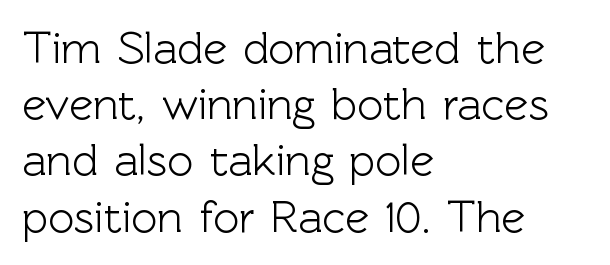
Q: Is the text italic (slanted)? A: No, it is upright.
Q: Is the typeface a serif or a sans-serif typeface? A: Sans-serif.
Q: Is the text underlined? A: No.
Q: How is the paragraph aligned? A: Left-aligned.
Q: Is the spacing between letters normal or unusually wide? A: Normal.
Q: Is the spacing between lines tight, normal or loose? A: Normal.
Q: Width (condensed, normal, or wide)? A: Normal.
Q: x-height? A: Medium.
Q: Monospaced? A: No.
